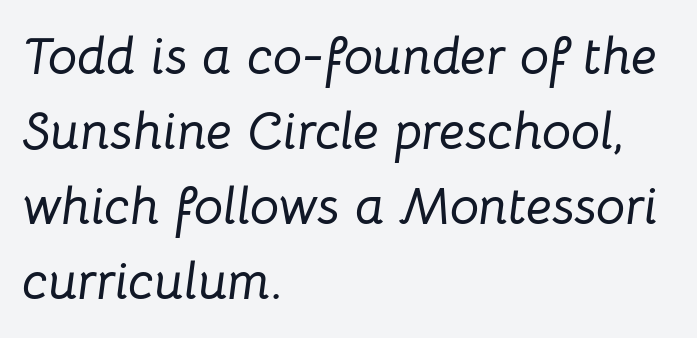
The image shows 52 px text type, italic (leaning right); set left-aligned, normal line spacing (1.44x), normal letter spacing, not underlined; low stroke contrast and a medium x-height.
